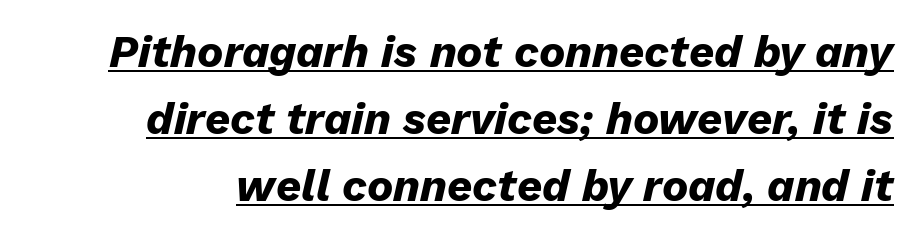
The image shows 44 px heavy type, italic (leaning right); set normal line spacing (1.52x), normal letter spacing, underlined; low stroke contrast and a medium x-height.
